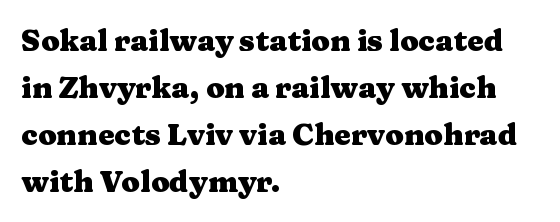
The tracking reads as untouched default to a designer's eye. Just letters on the line, the space beneath them empty. In terms of leading, this rendering sits right in the middle. The setting favours the left margin, as ordinary paragraphs usually do. Posture: upright roman. The letters advance in unequal steps, a hallmark of proportional type.
